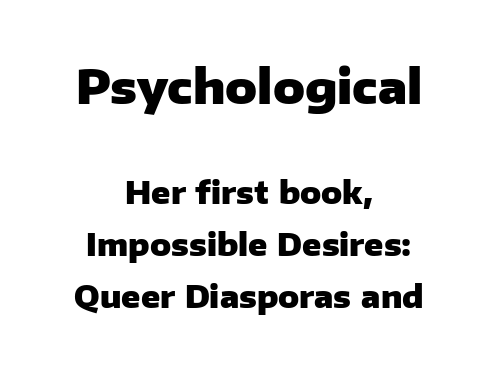
Q: Is the text bold? A: Yes.
Q: Is the text italic (slanted)? A: No, it is upright.
Q: Is the typeface a serif or a sans-serif typeface? A: Sans-serif.
Q: Is the text underlined? A: No.
Q: How is the paragraph aligned? A: Centered.
Q: Is the spacing between letters normal or unusually wide? A: Normal.
Q: Is the spacing between lines tight, normal or loose? A: Normal.
Q: Which block of text is set in a larger size, the first (top) or the second (bottom)? A: The first (top) one.
Q: Width (condensed, normal, or wide)? A: Normal.
Q: Stroke contrast? A: Low.
Q: x-height? A: Medium.
Q: Monospaced? A: No.
